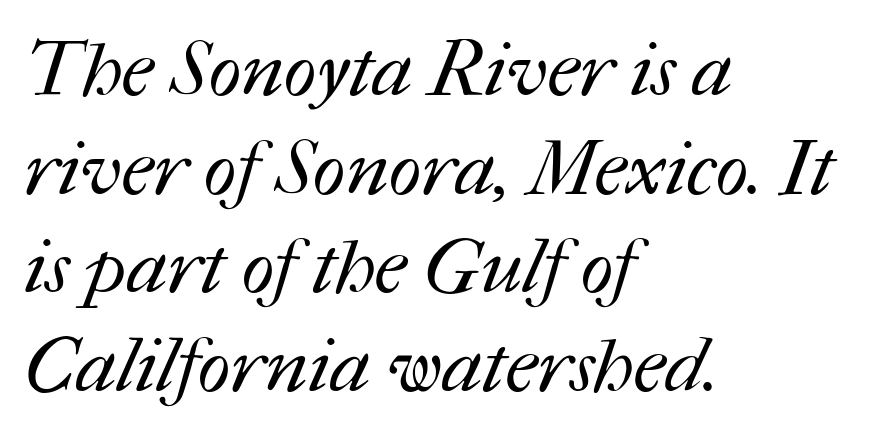
Q: Is the text bold? A: No.
Q: Is the text underlined? A: No.
Q: How is the paragraph aligned? A: Left-aligned.
Q: Is the spacing between letters normal or unusually wide? A: Normal.
Q: Is the spacing between lines tight, normal or loose? A: Normal.
Q: Width (condensed, normal, or wide)? A: Normal.
Q: Stroke contrast? A: Medium.
Q: x-height? A: Medium.
Q: Monospaced? A: No.
